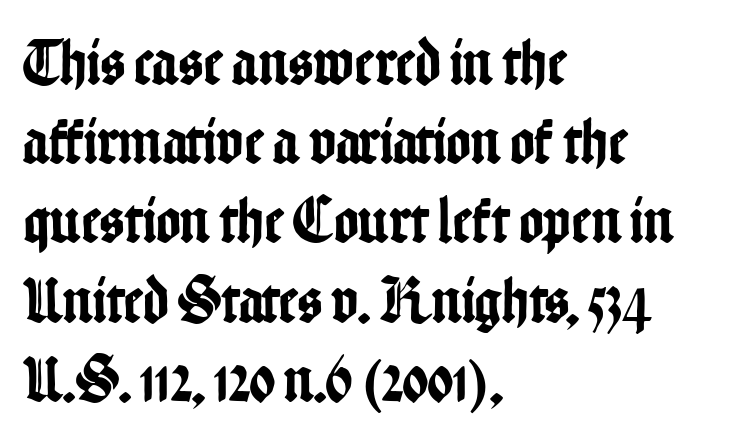
{"serif": "no", "italic": "no", "width": "condensed", "stroke_contrast": "low", "x_height": "medium", "monospaced": "no", "underline": "no", "align": "left", "line_spacing_ratio": 1.2, "letter_spacing": "normal", "letter_spacing_em": 0.0, "glyph_px": 66}
